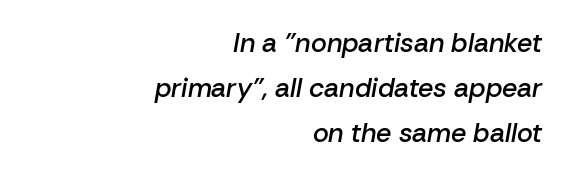
This is oblique type, the kind used for emphasis or titles. Typographic density is moderately raised because the face is semibold. The area under the type is left untouched. You could call the tracking neutral — neither tight nor loose. Horizontal alignment here is rightward, an uncommon choice for prose.
